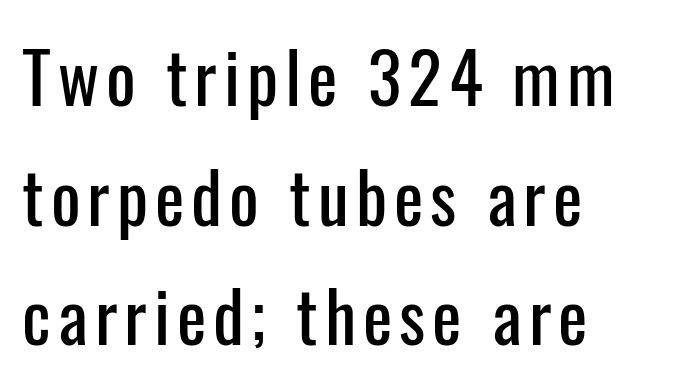
Q: Is the text italic (slanted)? A: No, it is upright.
Q: Is the typeface a serif or a sans-serif typeface? A: Sans-serif.
Q: Is the text underlined? A: No.
Q: How is the paragraph aligned? A: Left-aligned.
Q: Width (condensed, normal, or wide)? A: Condensed.
Q: Stroke contrast? A: Low.
Q: x-height? A: Medium.
Q: Monospaced? A: No.
